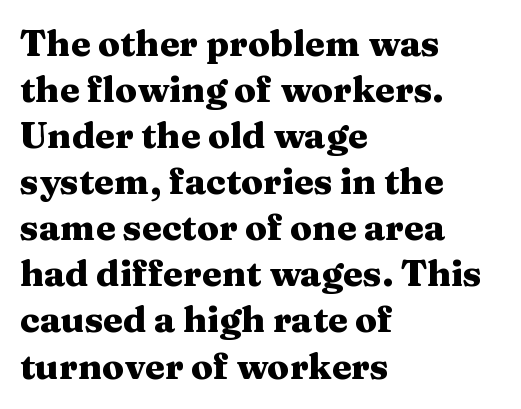
{"serif": "yes", "italic": "no", "bold": "yes", "weight": "heavy", "width": "wide", "stroke_contrast": "medium", "x_height": "medium", "monospaced": "no", "underline": "no", "align": "left", "line_spacing": "normal", "line_spacing_ratio": 1.28, "letter_spacing": "normal", "letter_spacing_em": 0.0, "glyph_px": 36}
